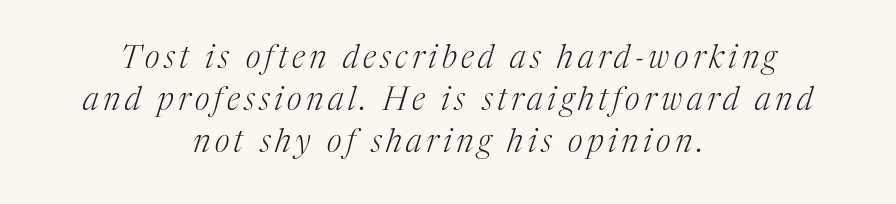
Q: Is the text bold? A: No.
Q: Is the text italic (slanted)? A: Yes, it leans right by about 17 degrees.
Q: Is the typeface a serif or a sans-serif typeface? A: Serif.
Q: Is the text underlined? A: No.
Q: How is the paragraph aligned? A: Centered.
Q: Is the spacing between lines tight, normal or loose? A: Normal.
Q: Width (condensed, normal, or wide)? A: Normal.
Q: Stroke contrast? A: Medium.
Q: x-height? A: Medium.
Q: Monospaced? A: No.
